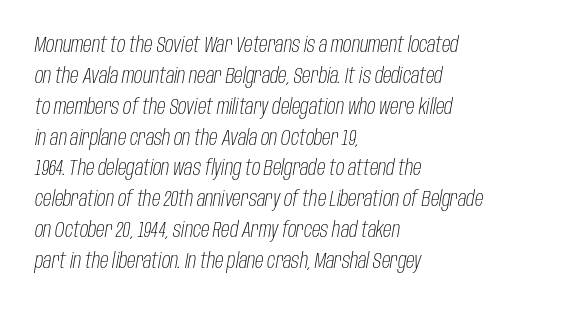
{"italic": "yes", "lean": "right", "slant_degrees": 10, "bold": "no", "underline": "no", "align": "left", "line_spacing": "normal", "line_spacing_ratio": 1.47, "letter_spacing": "normal", "letter_spacing_em": 0.0, "glyph_px": 21}
